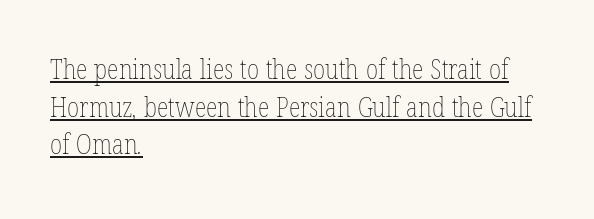
{"bold": "no", "underline": "yes", "align": "left", "line_spacing": "normal", "line_spacing_ratio": 1.39, "letter_spacing": "normal", "letter_spacing_em": 0.0, "glyph_px": 27}
